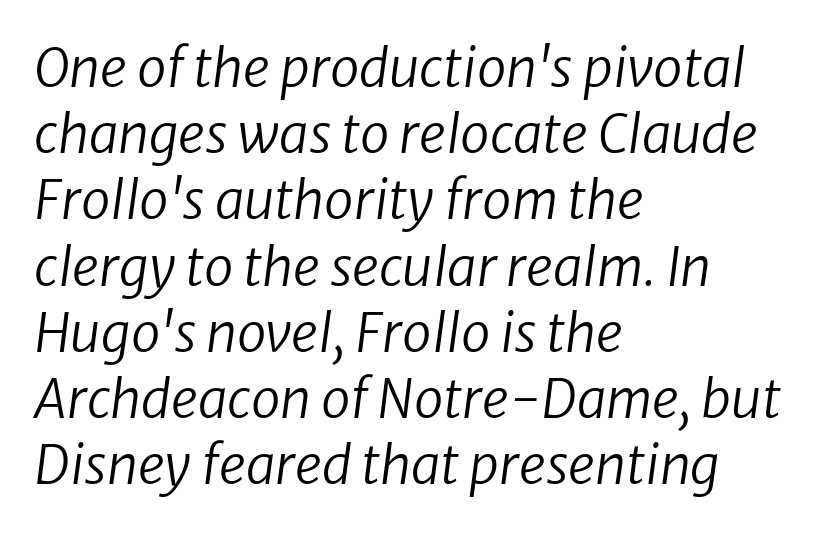
{"italic": "yes", "lean": "right", "slant_degrees": 8, "bold": "no", "weight": "regular", "width": "normal", "stroke_contrast": "low", "x_height": "medium", "monospaced": "no", "underline": "no", "align": "left", "line_spacing": "normal", "line_spacing_ratio": 1.25, "letter_spacing": "normal", "letter_spacing_em": 0.0, "glyph_px": 53}
